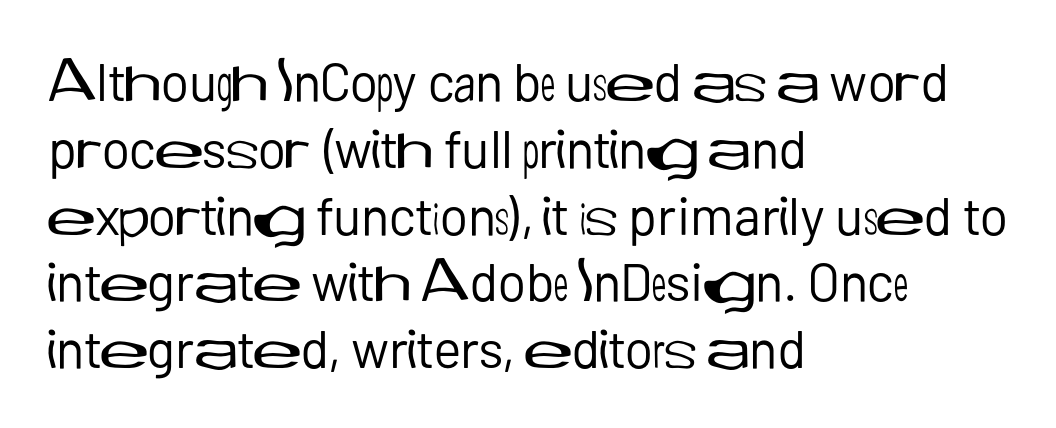
The image shows 53 px regular-weight sans-serif type, upright; set left-aligned, normal line spacing (1.26x), normal letter spacing, not underlined; low stroke contrast and a medium x-height.
